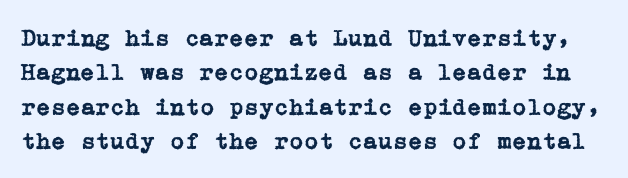
Q: Is the text italic (slanted)? A: No, it is upright.
Q: Is the text underlined? A: No.
Q: Is the spacing between letters normal or unusually wide? A: Normal.
Q: Is the spacing between lines tight, normal or loose? A: Normal.
